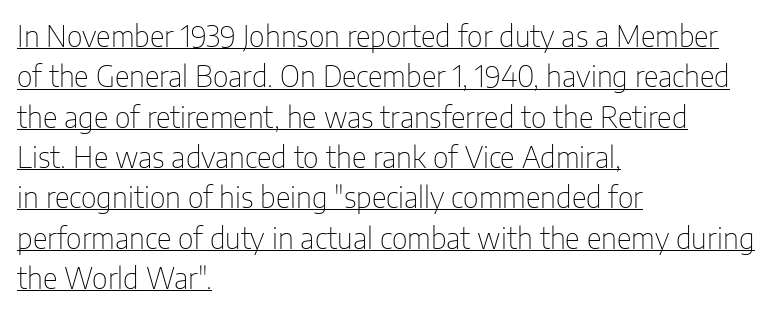
The font sits on the lighter half of the weight spectrum, regular included. The words here are underlined. The horizontal fit of the characters is conventional and even. These lines are rendered in a variable-pitch font. You can tell from the bare stems that sans-serif type was used.
